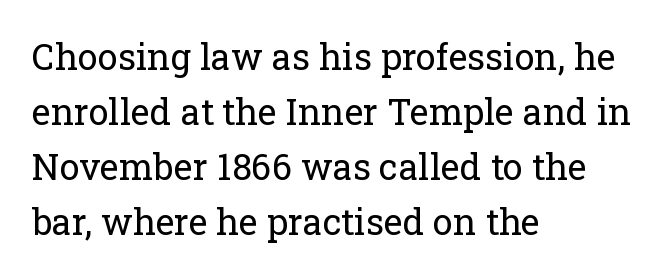
What stands out about the letter spacing? Nothing — it is the standard amount. Letterform terminals end in serifs throughout the passage. Honestly, the row spacing looks completely unremarkable. This is roman type, the default non-slanted kind. Think of a printed novel: that variable character pitch is what you see here.
